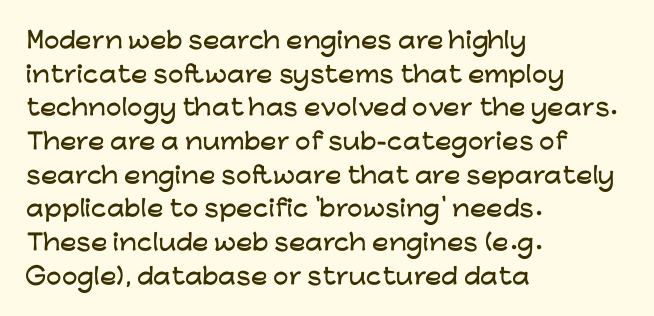
{"italic": "no", "underline": "no", "align": "left", "line_spacing": "normal", "line_spacing_ratio": 1.53, "letter_spacing": "normal", "letter_spacing_em": 0.0, "glyph_px": 22}
